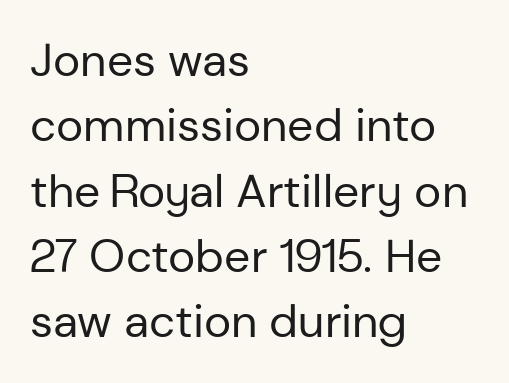
Q: Is the text bold? A: No.
Q: Is the text italic (slanted)? A: No, it is upright.
Q: Is the typeface a serif or a sans-serif typeface? A: Sans-serif.
Q: Is the text underlined? A: No.
Q: How is the paragraph aligned? A: Left-aligned.
Q: Is the spacing between letters normal or unusually wide? A: Normal.
Q: Is the spacing between lines tight, normal or loose? A: Normal.
Q: Width (condensed, normal, or wide)? A: Normal.
Q: Stroke contrast? A: Low.
Q: x-height? A: Medium.
Q: Monospaced? A: No.
